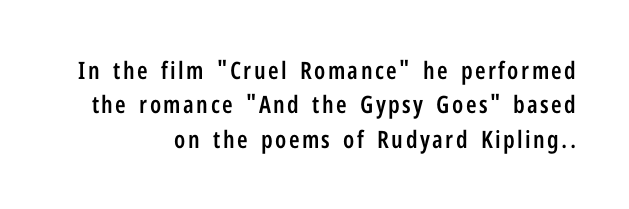
{"italic": "no", "bold": "semi", "underline": "no", "align": "right", "line_spacing": "normal", "line_spacing_ratio": 1.43, "glyph_px": 24}
